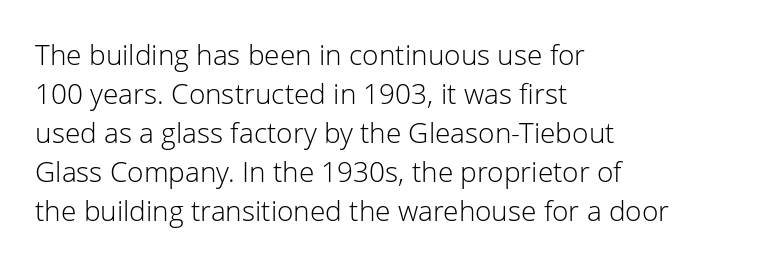
Here the glyphs are tracked normally, forming tight word shapes. Look at the bottom of the vertical strokes: they stop flat, with no serifs. A roman cut, with each character standing at attention. Reading down the column, the eye jumps a familiar distance to each next line. Underlining? Definitely not there. The letters advance in unequal steps, a hallmark of proportional type.
